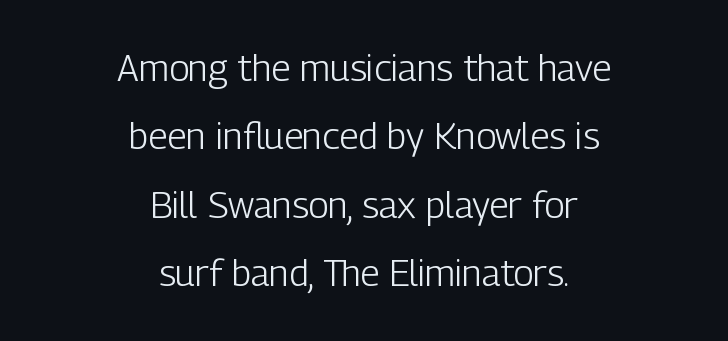
The image shows 37 px light, condensed sans-serif type, upright; set centered, line spacing 1.85x, normal letter spacing, not underlined; low stroke contrast and a medium x-height.
